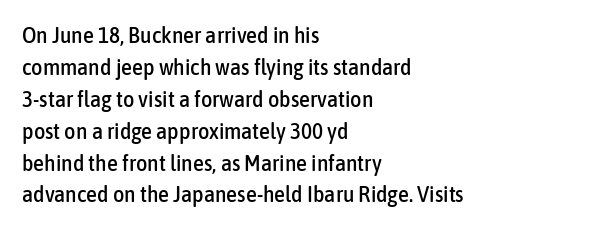
{"italic": "no", "underline": "no", "align": "left", "line_spacing": "normal", "line_spacing_ratio": 1.45, "letter_spacing": "normal", "letter_spacing_em": 0.0, "glyph_px": 22}
